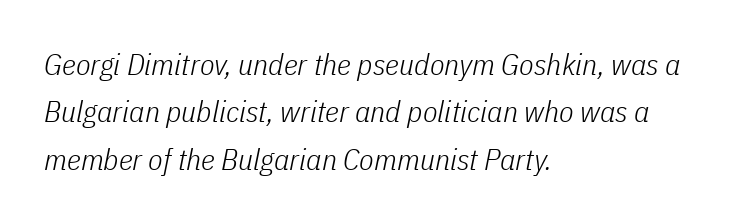
{"italic": "yes", "lean": "right", "slant_degrees": 11, "bold": "no", "weight": "light", "width": "condensed", "stroke_contrast": "low", "x_height": "medium", "monospaced": "no", "underline": "no", "align": "left", "line_spacing": "normal", "line_spacing_ratio": 1.58, "letter_spacing": "normal", "letter_spacing_em": 0.0, "glyph_px": 30}
